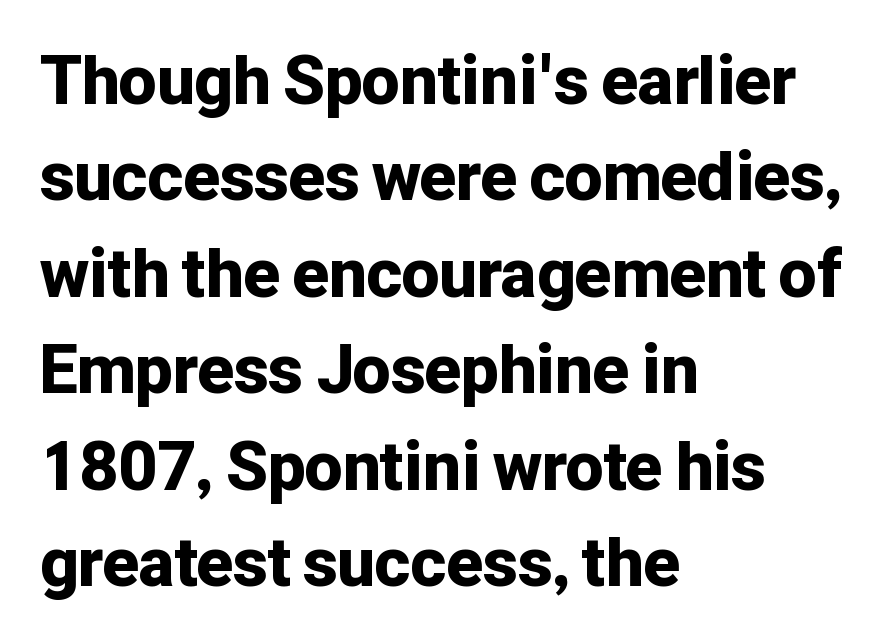
The image shows 67 px bold sans-serif type, upright; set left-aligned, normal line spacing (1.44x), normal letter spacing, not underlined; low stroke contrast and a medium x-height.
